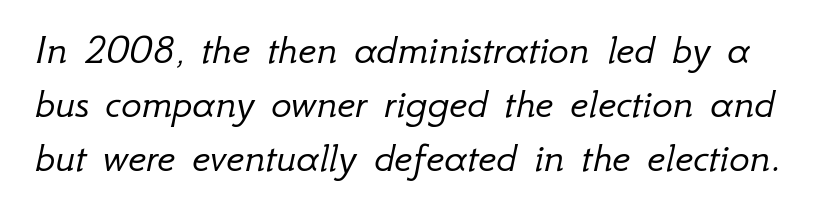
{"italic": "yes", "lean": "right", "slant_degrees": 12, "bold": "no", "weight": "light", "width": "normal", "stroke_contrast": "low", "x_height": "small", "monospaced": "no", "underline": "no", "line_spacing": "normal", "line_spacing_ratio": 1.26, "letter_spacing": "normal", "letter_spacing_em": 0.0, "glyph_px": 43}
